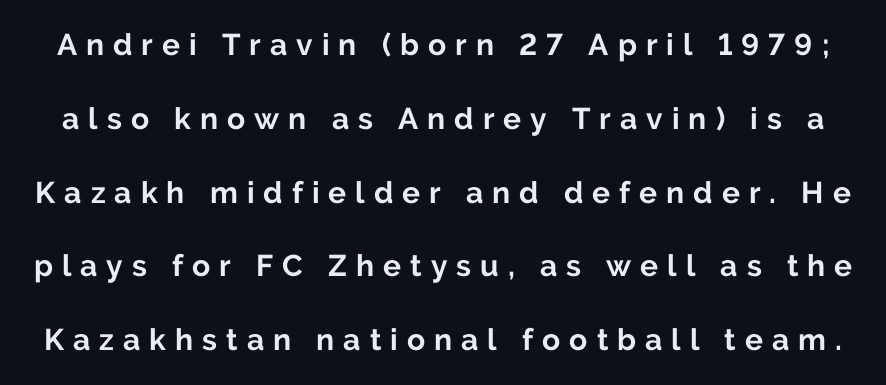
The image shows 30 px bold sans-serif type, upright; set loose line spacing (2.46x), unusually wide letter spacing (+0.3 em), not underlined; low stroke contrast and a medium x-height.
